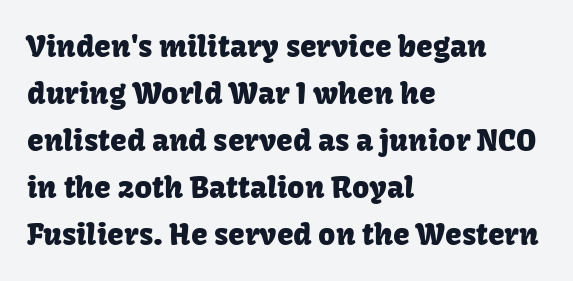
Q: Is the text italic (slanted)? A: No, it is upright.
Q: Is the typeface a serif or a sans-serif typeface? A: Sans-serif.
Q: Is the text underlined? A: No.
Q: How is the paragraph aligned? A: Left-aligned.
Q: Is the spacing between letters normal or unusually wide? A: Normal.
Q: Is the spacing between lines tight, normal or loose? A: Normal.
Q: Width (condensed, normal, or wide)? A: Normal.
Q: Stroke contrast? A: Low.
Q: x-height? A: Medium.
Q: Monospaced? A: No.
